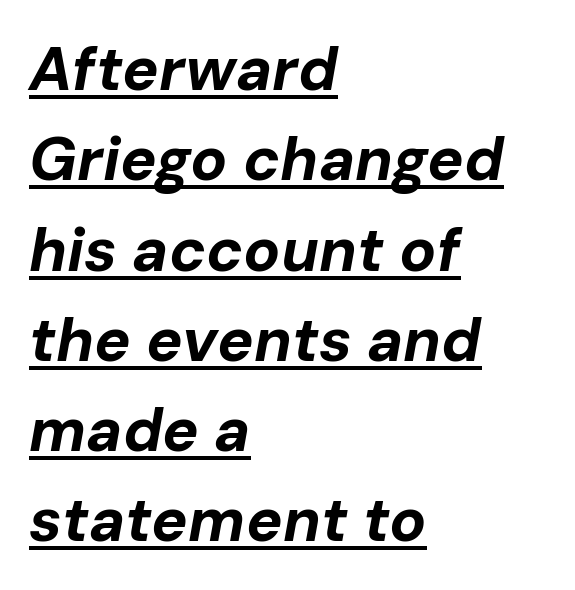
Q: Is the text bold? A: Yes.
Q: Is the text italic (slanted)? A: Yes, it leans right by about 10 degrees.
Q: Is the text underlined? A: Yes.
Q: How is the paragraph aligned? A: Left-aligned.
Q: Is the spacing between letters normal or unusually wide? A: Normal.
Q: Is the spacing between lines tight, normal or loose? A: Normal.
Q: Width (condensed, normal, or wide)? A: Normal.
Q: Stroke contrast? A: Low.
Q: x-height? A: Medium.
Q: Monospaced? A: No.
